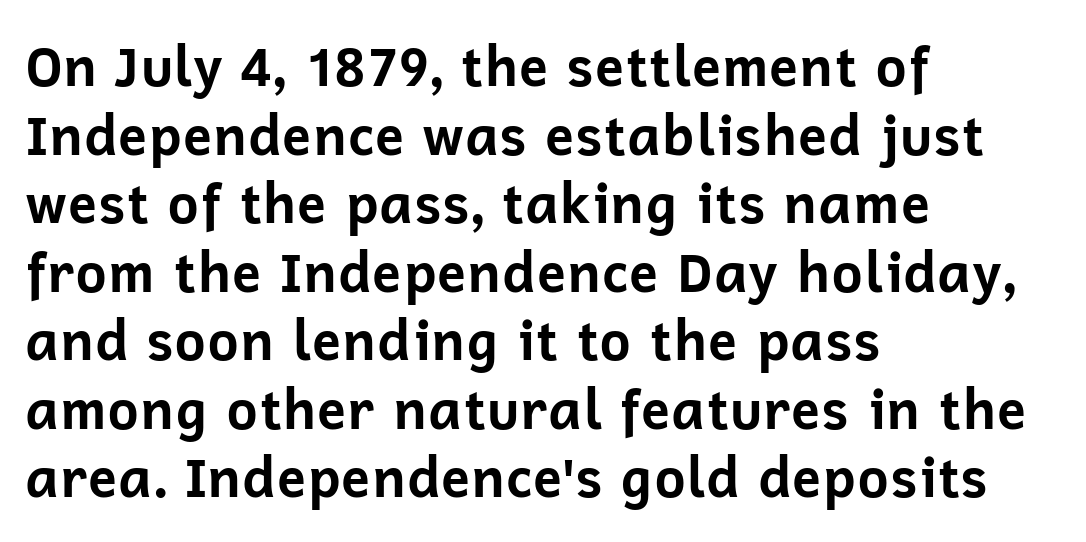
The image shows 54 px bold sans-serif type, upright; set left-aligned, normal line spacing (1.27x), normal letter spacing, not underlined; low stroke contrast and a medium x-height.
